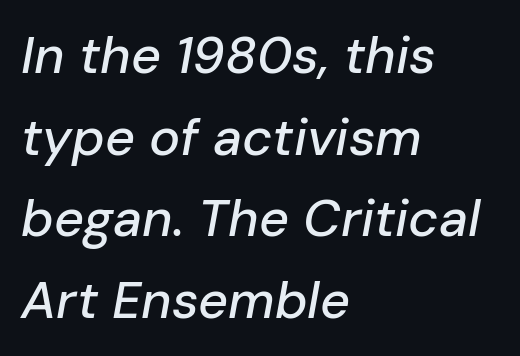
The ragged edge is on the right, which tells us the setting is flush left. Only glyphs here, with clear space below each row. The gaps between neighbouring characters are ordinary and unremarkable. A typesetter would call this proportional, since set widths differ per character. Normally led — the rows are evenly, conventionally spaced. Posture: slanted.
